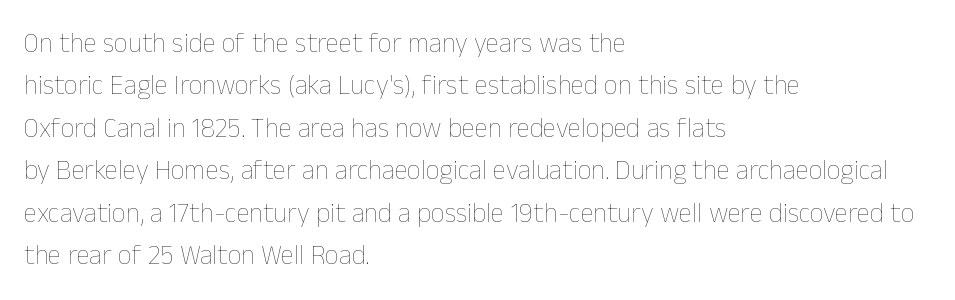
Q: Is the text bold? A: No.
Q: Is the text italic (slanted)? A: No, it is upright.
Q: Is the text underlined? A: No.
Q: How is the paragraph aligned? A: Left-aligned.
Q: Is the spacing between letters normal or unusually wide? A: Normal.
Q: Is the spacing between lines tight, normal or loose? A: Normal.
